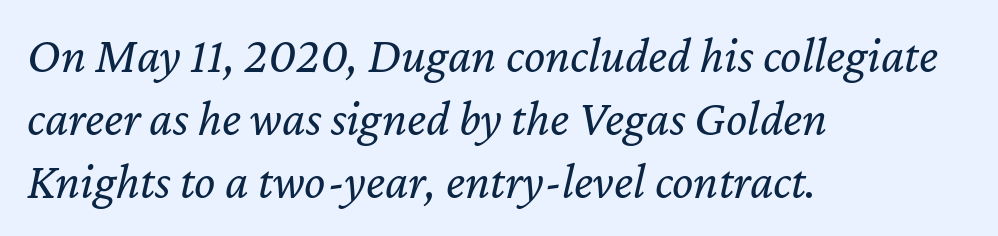
{"italic": "yes", "lean": "right", "slant_degrees": 12, "bold": "no", "weight": "regular", "width": "normal", "stroke_contrast": "low", "x_height": "medium", "monospaced": "no", "underline": "no", "align": "left", "line_spacing": "normal", "line_spacing_ratio": 1.26, "letter_spacing": "normal", "letter_spacing_em": 0.0, "glyph_px": 50}
